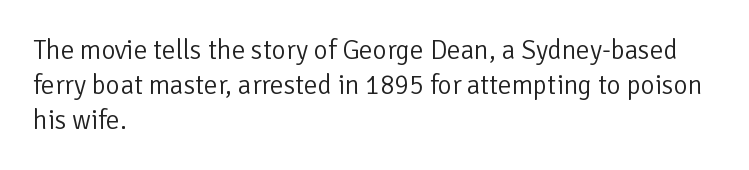
This sample keeps an unexceptional amount of space between lines. Characters remain perfectly vertical along every line. The gap between lines stays unmarked. Is this a heavy cut? Hardly; it is regular or lighter.
